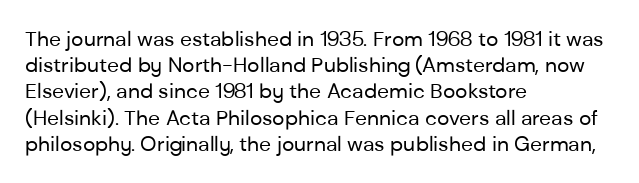
The image shows 21 px text type, upright; set left-aligned, normal line spacing (1.25x), normal letter spacing, not underlined.
